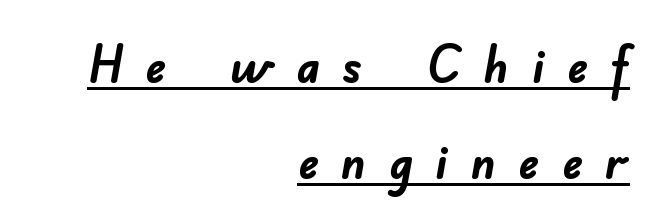
Q: Is the text bold? A: Yes.
Q: Is the typeface a serif or a sans-serif typeface? A: Sans-serif.
Q: Is the text underlined? A: Yes.
Q: How is the paragraph aligned? A: Right-aligned.
Q: Is the spacing between letters normal or unusually wide? A: Unusually wide.
Q: Width (condensed, normal, or wide)? A: Normal.
Q: Stroke contrast? A: Low.
Q: x-height? A: Small.
Q: Monospaced? A: No.
